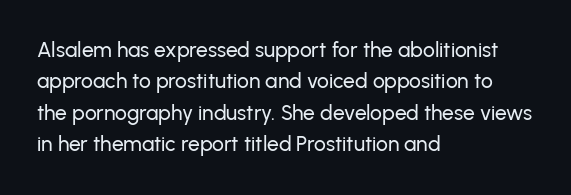
{"italic": "no", "underline": "no", "align": "left", "line_spacing": "normal", "line_spacing_ratio": 1.5, "letter_spacing": "normal", "letter_spacing_em": 0.0, "glyph_px": 21}
